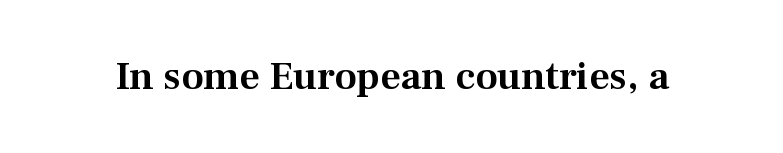
Bare-footed words on every line. Upright lettering throughout. Stroke terminals: seriffed. The passage shown is typed in a proportional face where columns would drift.
